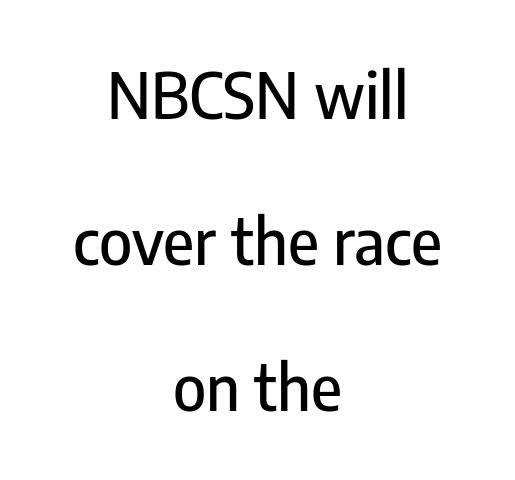
One-word summary of the alignment: center. This is the regular roman posture of the typeface. Clear beneath every line of the passage. Baseline-to-baseline distance is far greater than the letter height.
